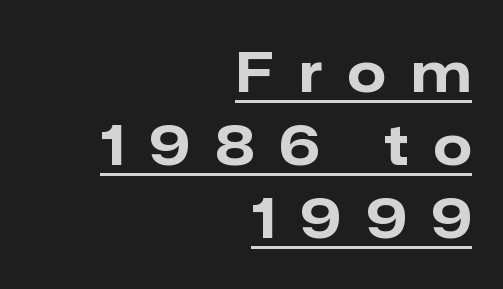
Q: Is the text bold? A: Yes.
Q: Is the text italic (slanted)? A: No, it is upright.
Q: Is the typeface a serif or a sans-serif typeface? A: Sans-serif.
Q: Is the text underlined? A: Yes.
Q: How is the paragraph aligned? A: Right-aligned.
Q: Is the spacing between letters normal or unusually wide? A: Unusually wide.
Q: Is the spacing between lines tight, normal or loose? A: Normal.
Q: Width (condensed, normal, or wide)? A: Normal.
Q: Stroke contrast? A: Low.
Q: x-height? A: Medium.
Q: Monospaced? A: No.
